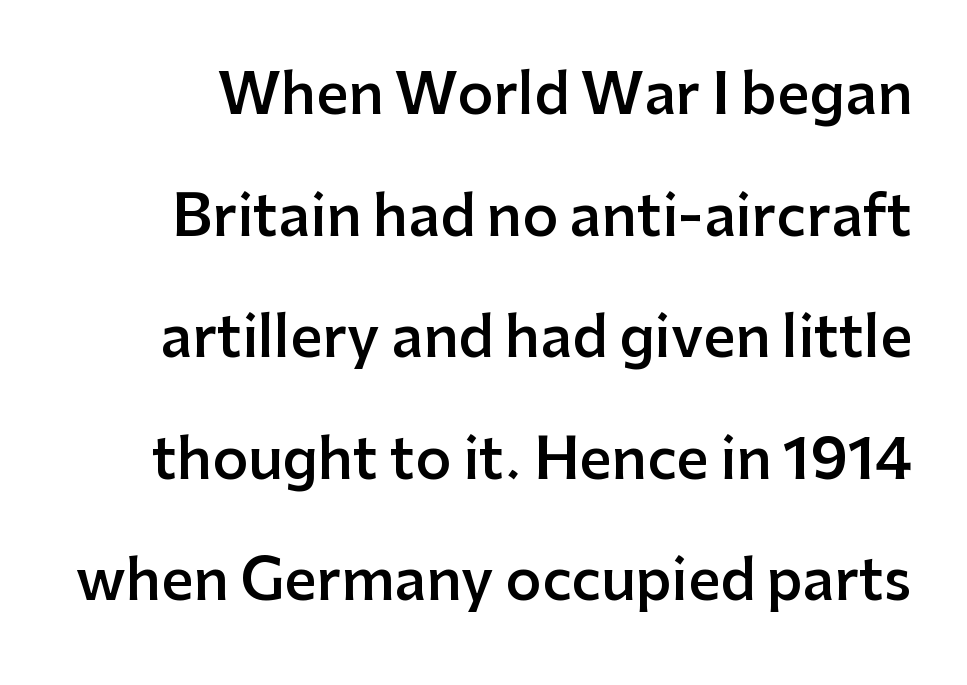
The image shows 56 px semibold sans-serif type, upright; set loose line spacing (2.17x), normal letter spacing, not underlined; low stroke contrast and a medium x-height.
